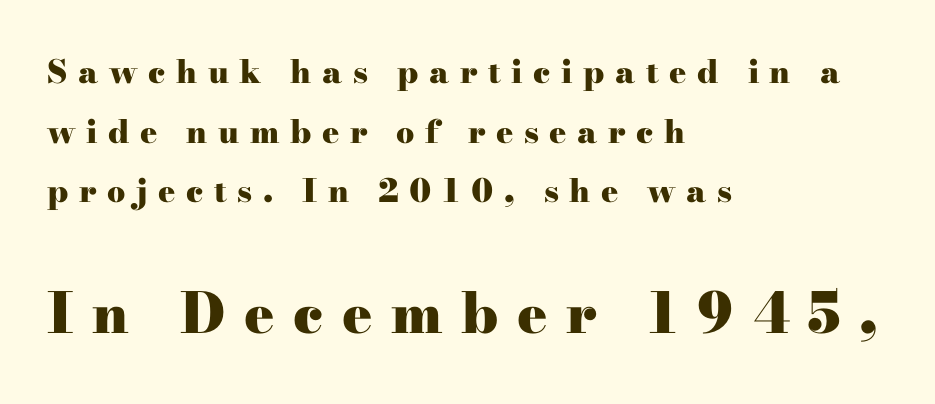
The image shows 56 px heavy, wide serif type, upright; set left-aligned, line spacing 1.86x, unusually wide letter spacing (+0.33 em), not underlined; the second (bottom) block is 1.75x larger; high stroke contrast and a small x-height.
